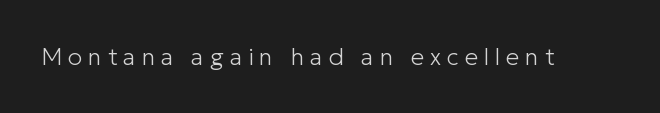
{"italic": "no", "bold": "no", "underline": "no", "letter_spacing": "wide", "letter_spacing_em": 0.24, "glyph_px": 24}
